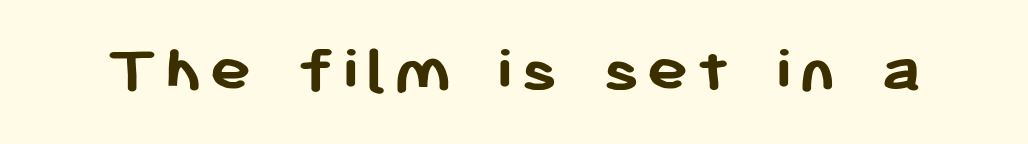
The image shows 70 px semibold sans-serif type, upright; set not underlined; low stroke contrast and a medium x-height.
